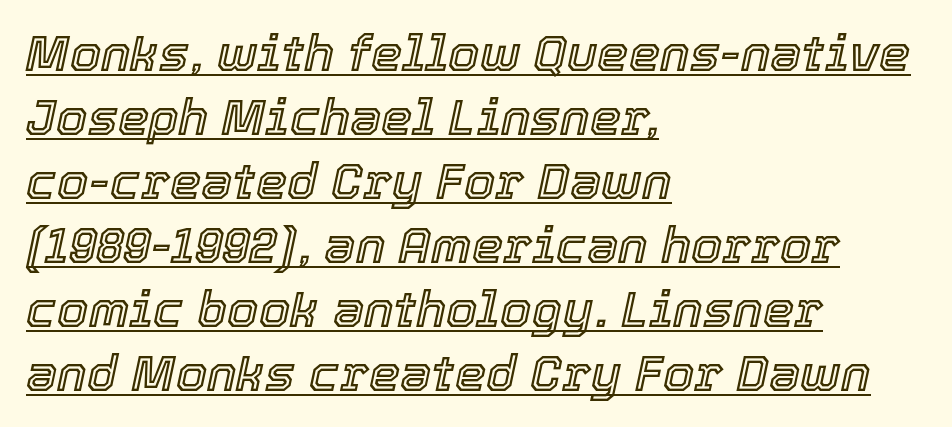
{"italic": "yes", "lean": "right", "slant_degrees": 12, "width": "normal", "x_height": "medium", "monospaced": "no", "underline": "yes", "align": "left", "line_spacing": "normal", "line_spacing_ratio": 1.28, "letter_spacing": "normal", "letter_spacing_em": 0.0, "glyph_px": 50}
